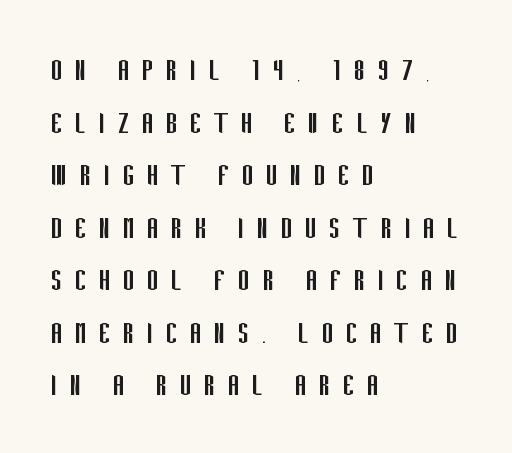
Q: Is the text bold? A: No.
Q: Is the text italic (slanted)? A: No, it is upright.
Q: Is the typeface a serif or a sans-serif typeface? A: Sans-serif.
Q: Is the text underlined? A: No.
Q: How is the paragraph aligned? A: Left-aligned.
Q: Is the spacing between letters normal or unusually wide? A: Unusually wide.
Q: Is the spacing between lines tight, normal or loose? A: Normal.
Q: Width (condensed, normal, or wide)? A: Condensed.
Q: Stroke contrast? A: Low.
Q: x-height? A: Large.
Q: Monospaced? A: No.
